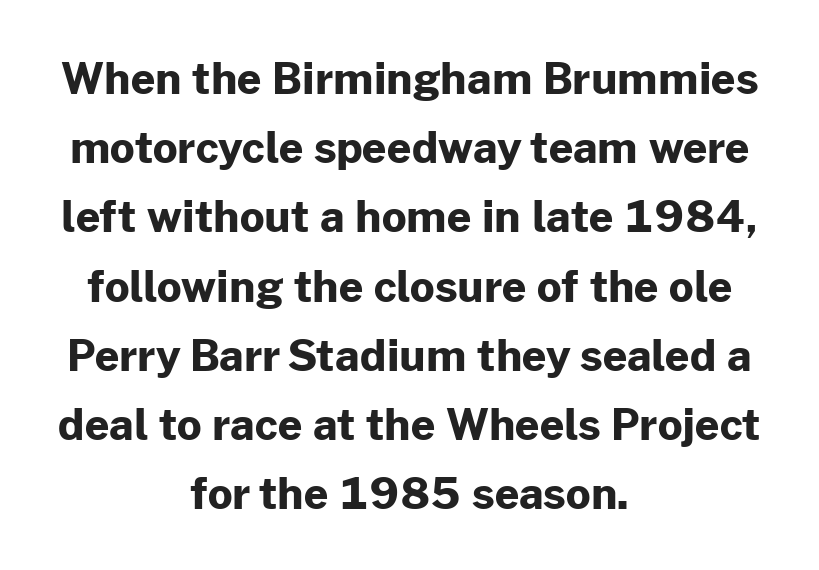
Q: Is the text bold? A: Yes.
Q: Is the text italic (slanted)? A: No, it is upright.
Q: Is the typeface a serif or a sans-serif typeface? A: Sans-serif.
Q: Is the text underlined? A: No.
Q: How is the paragraph aligned? A: Centered.
Q: Is the spacing between letters normal or unusually wide? A: Normal.
Q: Is the spacing between lines tight, normal or loose? A: Normal.
Q: Width (condensed, normal, or wide)? A: Normal.
Q: Stroke contrast? A: Low.
Q: x-height? A: Medium.
Q: Monospaced? A: No.
